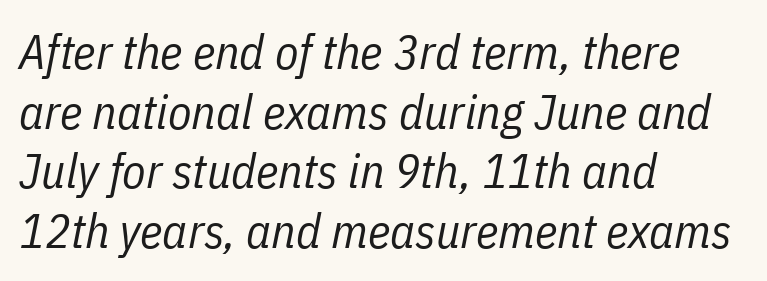
The image shows 48 px regular-weight, condensed type, italic (leaning right); set left-aligned, line spacing 1.24x, normal letter spacing, not underlined; low stroke contrast and a medium x-height.
